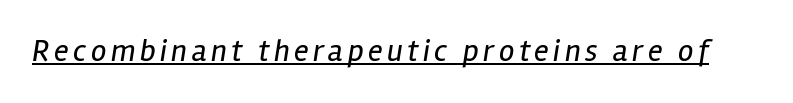
{"italic": "yes", "lean": "right", "slant_degrees": 12, "bold": "no", "weight": "regular", "width": "condensed", "stroke_contrast": "low", "x_height": "medium", "monospaced": "no", "underline": "yes", "glyph_px": 31}
